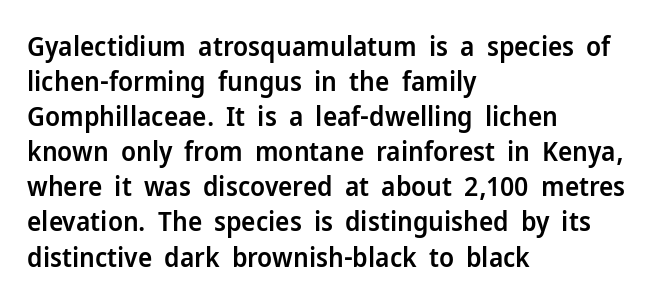
Q: Is the text bold? A: Semi-bold.
Q: Is the text italic (slanted)? A: No, it is upright.
Q: Is the text underlined? A: No.
Q: How is the paragraph aligned? A: Left-aligned.
Q: Is the spacing between letters normal or unusually wide? A: Normal.
Q: Is the spacing between lines tight, normal or loose? A: Normal.
